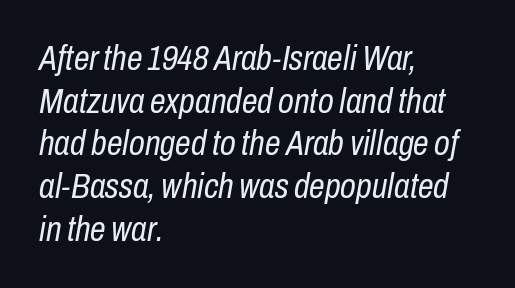
Q: Is the text bold? A: No.
Q: Is the text italic (slanted)? A: Yes, it leans right by about 10 degrees.
Q: Is the text underlined? A: No.
Q: How is the paragraph aligned? A: Left-aligned.
Q: Is the spacing between letters normal or unusually wide? A: Normal.
Q: Width (condensed, normal, or wide)? A: Condensed.
Q: Stroke contrast? A: Low.
Q: x-height? A: Medium.
Q: Monospaced? A: No.
